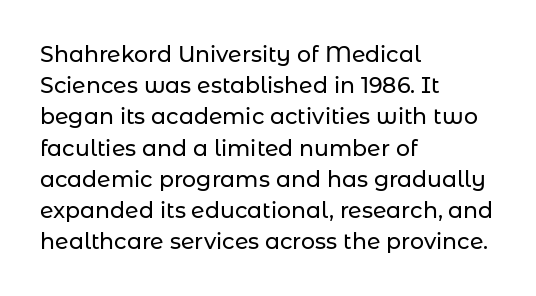
{"italic": "no", "underline": "no", "align": "left", "line_spacing": "normal", "line_spacing_ratio": 1.42, "letter_spacing": "normal", "letter_spacing_em": 0.0, "glyph_px": 22}
